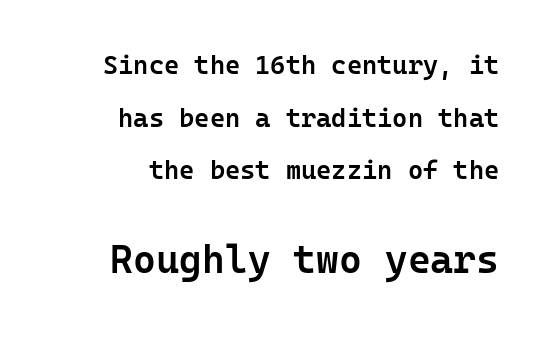
The image shows 39 px semibold sans-serif type, upright, monospaced; set loose line spacing (2.02x), normal letter spacing, not underlined; the second (bottom) block is 1.5x larger; low stroke contrast and a medium x-height.
